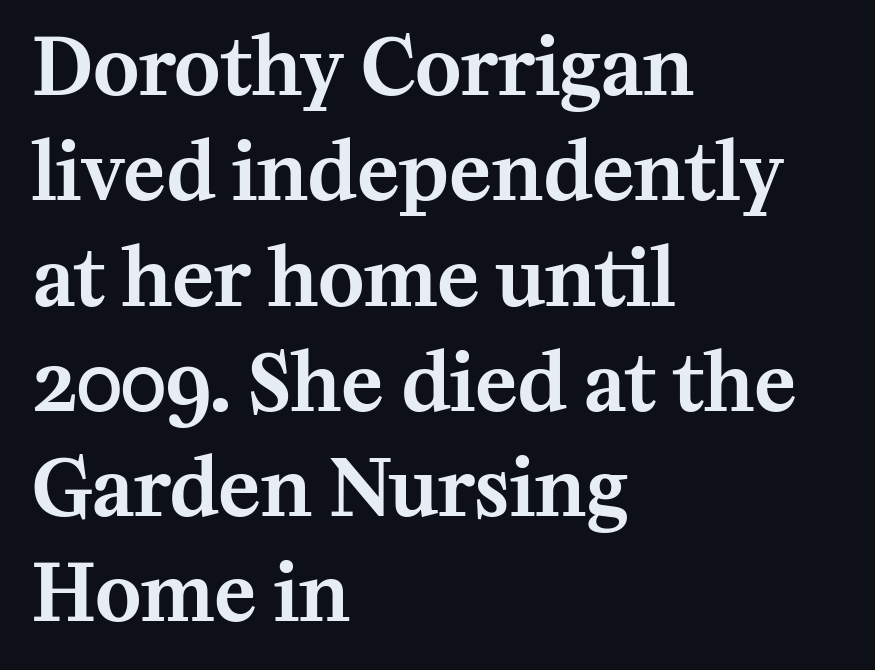
{"serif": "yes", "italic": "no", "width": "normal", "stroke_contrast": "medium", "x_height": "medium", "monospaced": "no", "underline": "no", "align": "left", "line_spacing": "normal", "line_spacing_ratio": 1.35, "letter_spacing": "normal", "letter_spacing_em": 0.0, "glyph_px": 78}
